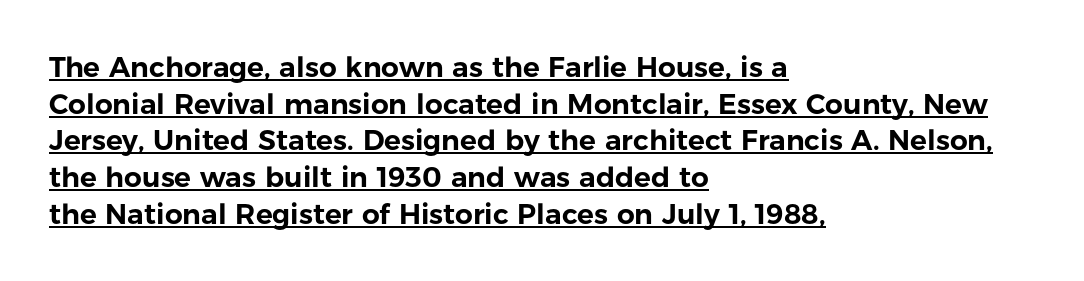
Honestly, the row spacing looks completely unremarkable. Default kerning and tracking; the words read as compact shapes. Underline: present. Do the characters align in a grid? No, the font is proportional. Stroke terminals: plain, sans-serif.
